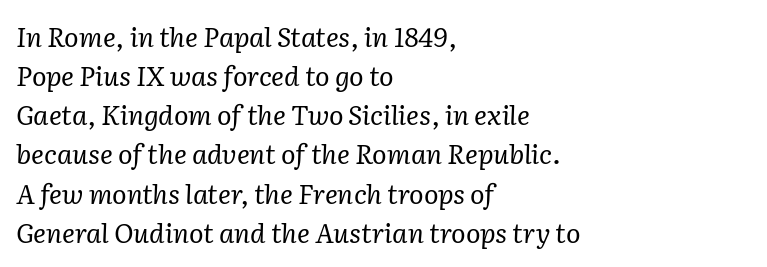
The font's italic variant was chosen for this text. Visually the block forms a straight wall on the left and a jagged coastline on the right. Honestly, the letter spacing is just normal — you wouldn't notice it. Weight class: somewhere from thin through regular.
